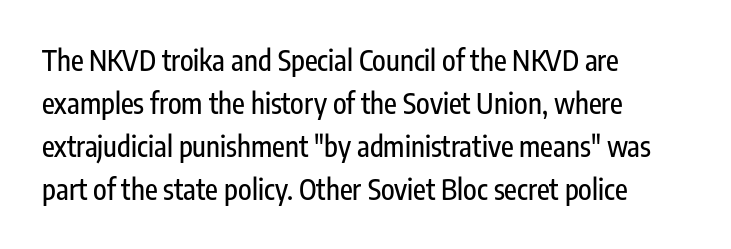
The image shows 28 px condensed sans-serif type, upright; set left-aligned, normal line spacing (1.53x), normal letter spacing, not underlined; low stroke contrast and a medium x-height.
